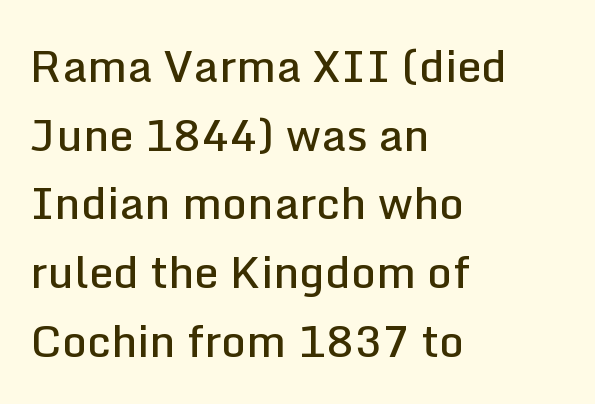
{"serif": "no", "italic": "no", "bold": "semi", "weight": "semibold", "width": "normal", "stroke_contrast": "low", "x_height": "medium", "monospaced": "no", "underline": "no", "align": "left", "line_spacing": "normal", "line_spacing_ratio": 1.56, "letter_spacing": "normal", "letter_spacing_em": 0.0, "glyph_px": 44}
